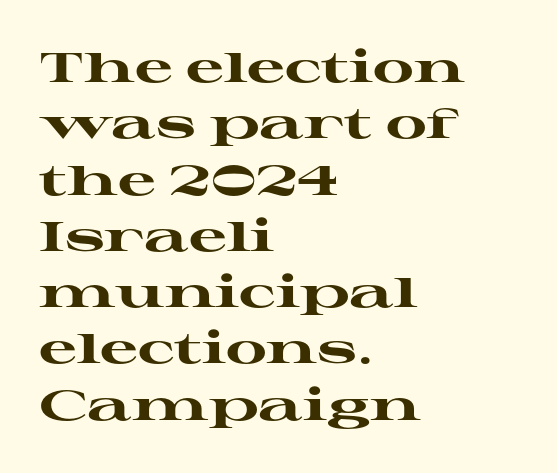
The image shows 42 px heavy, wide serif type, upright; set left-aligned, normal line spacing (1.34x), normal letter spacing, not underlined; high stroke contrast and a medium x-height.
